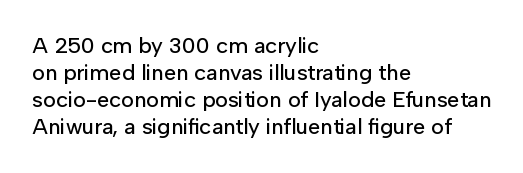
The image shows 22 px text type, upright; set left-aligned, line spacing 1.23x, normal letter spacing, not underlined.
